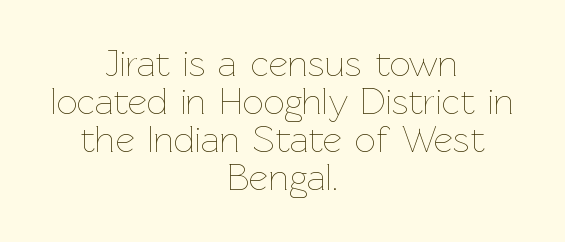
{"italic": "no", "bold": "no", "weight": "thin", "width": "normal", "stroke_contrast": "low", "x_height": "medium", "monospaced": "no", "underline": "no", "align": "center", "line_spacing": "tight", "line_spacing_ratio": 1.03, "letter_spacing": "normal", "letter_spacing_em": 0.0, "glyph_px": 37}
